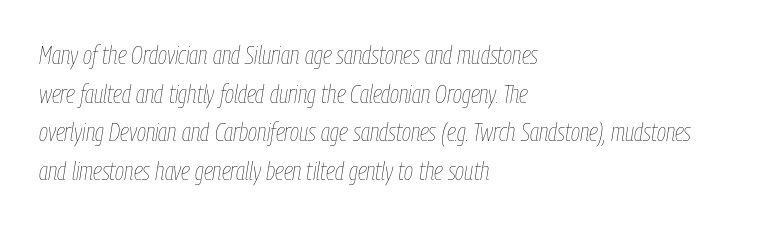
The image shows 25 px text type, italic (leaning right); set left-aligned, normal line spacing (1.55x), normal letter spacing, not underlined.
